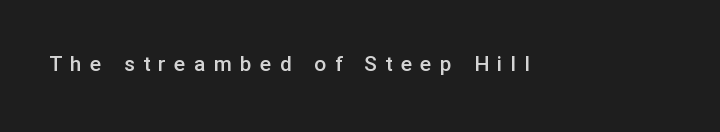
The image shows 21 px text type, upright; set unusually wide letter spacing (+0.4 em), not underlined.
